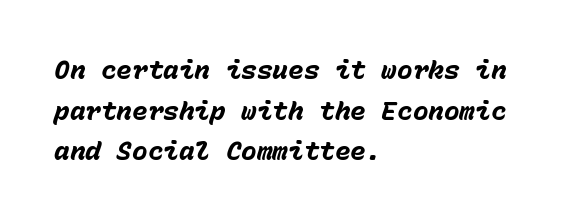
The image shows 26 px bold type, italic (leaning right); set left-aligned, normal line spacing (1.56x), normal letter spacing, not underlined.
